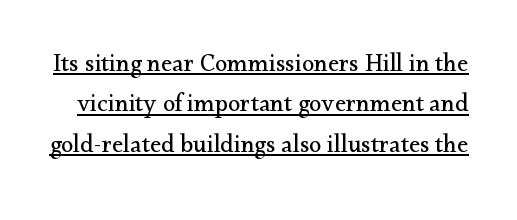
{"italic": "no", "bold": "no", "underline": "yes", "line_spacing": "normal", "line_spacing_ratio": 1.62, "letter_spacing": "normal", "letter_spacing_em": 0.0, "glyph_px": 25}
